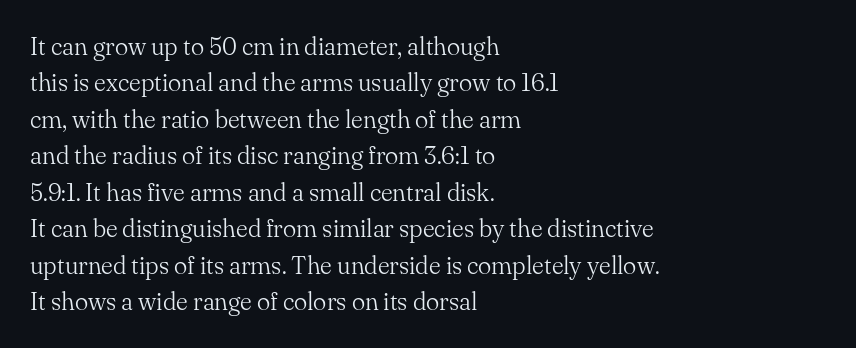
The image shows 25 px text type, upright; set left-aligned, normal line spacing (1.46x), normal letter spacing, not underlined.
